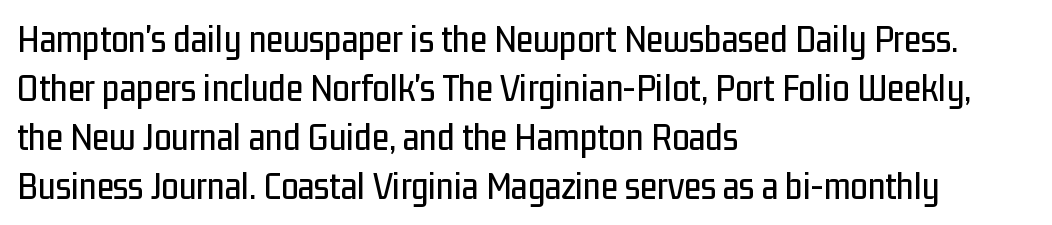
The image shows 39 px condensed sans-serif type, upright; set left-aligned, normal line spacing (1.26x), normal letter spacing, not underlined; low stroke contrast and a medium x-height.
